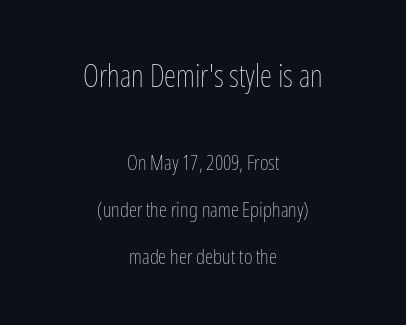
Nobody drew a line under any word here. Do the characters align in a grid? No, the font is proportional. When letters stand straight like this, we call the style roman or upright. Summary of weight: not heavy and not bold. Reading down the block, each line starts at a different indent, mirrored at its end. Horizontal bands of white between lines are thick stripes.
